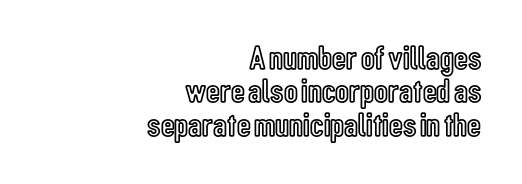
Q: Is the text italic (slanted)? A: No, it is upright.
Q: Is the text underlined? A: No.
Q: How is the paragraph aligned? A: Right-aligned.
Q: Is the spacing between letters normal or unusually wide? A: Normal.
Q: Is the spacing between lines tight, normal or loose? A: Tight.
Q: Width (condensed, normal, or wide)? A: Condensed.
Q: x-height? A: Medium.
Q: Monospaced? A: No.
